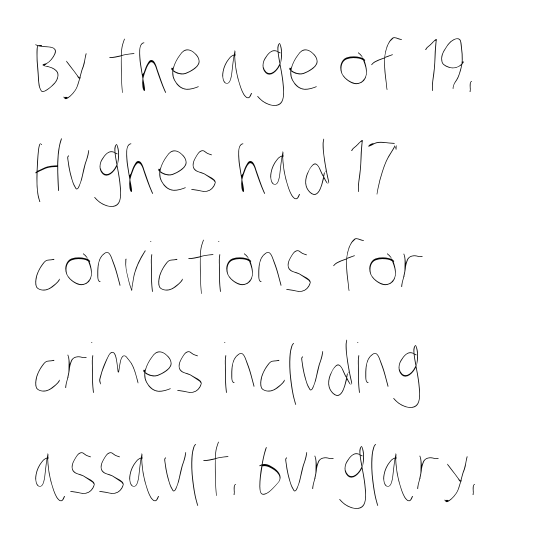
Q: Is the text bold? A: No.
Q: Is the text underlined? A: No.
Q: How is the paragraph aligned? A: Left-aligned.
Q: Is the spacing between letters normal or unusually wide? A: Normal.
Q: Is the spacing between lines tight, normal or loose? A: Normal.
Q: Width (condensed, normal, or wide)? A: Condensed.
Q: Stroke contrast? A: Low.
Q: x-height? A: Large.
Q: Monospaced? A: No.
